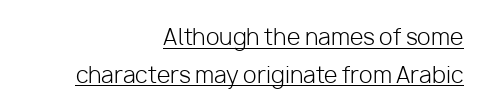
Q: Is the text bold? A: No.
Q: Is the text italic (slanted)? A: No, it is upright.
Q: Is the text underlined? A: Yes.
Q: How is the paragraph aligned? A: Right-aligned.
Q: Is the spacing between letters normal or unusually wide? A: Normal.
